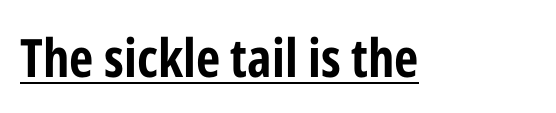
The image shows 53 px bold, condensed sans-serif type, upright; set normal letter spacing, underlined; low stroke contrast and a medium x-height.
